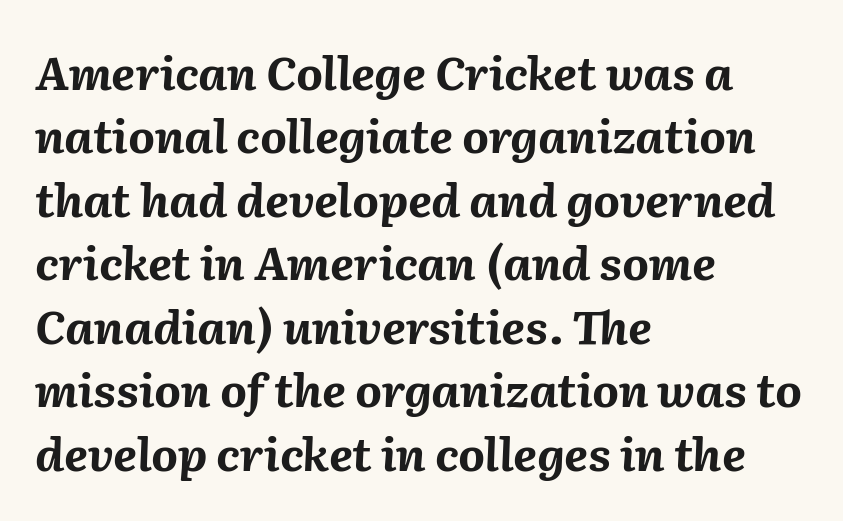
Q: Is the text bold? A: Yes.
Q: Is the text italic (slanted)? A: Yes, it leans right by about 2 degrees.
Q: Is the text underlined? A: No.
Q: How is the paragraph aligned? A: Left-aligned.
Q: Is the spacing between letters normal or unusually wide? A: Normal.
Q: Is the spacing between lines tight, normal or loose? A: Normal.
Q: Width (condensed, normal, or wide)? A: Normal.
Q: Stroke contrast? A: Medium.
Q: x-height? A: Medium.
Q: Monospaced? A: No.
